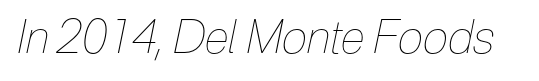
Underline: absent. These lines keep a tight, regular rhythm from letter to letter. Slant detected: the letters are inclined. A light-to-regular cut is what we see here. The rendering uses natural spacing where letterforms have individual widths.
